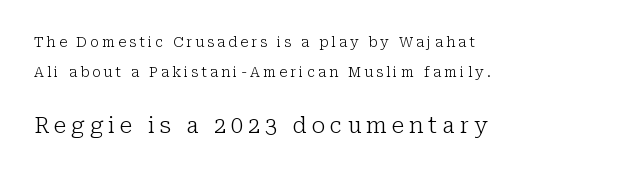
Q: Is the text bold? A: No.
Q: Is the text italic (slanted)? A: No, it is upright.
Q: Is the text underlined? A: No.
Q: How is the paragraph aligned? A: Left-aligned.
Q: Is the spacing between letters normal or unusually wide? A: Unusually wide.
Q: Is the spacing between lines tight, normal or loose? A: Loose.
Q: Which block of text is set in a larger size, the first (top) or the second (bottom)? A: The second (bottom) one.
